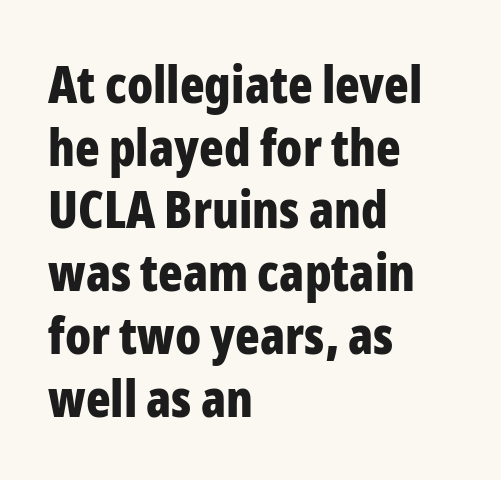
Q: Is the text bold? A: Yes.
Q: Is the text italic (slanted)? A: No, it is upright.
Q: Is the typeface a serif or a sans-serif typeface? A: Sans-serif.
Q: Is the text underlined? A: No.
Q: How is the paragraph aligned? A: Left-aligned.
Q: Is the spacing between letters normal or unusually wide? A: Normal.
Q: Width (condensed, normal, or wide)? A: Condensed.
Q: Stroke contrast? A: Low.
Q: x-height? A: Medium.
Q: Monospaced? A: No.
